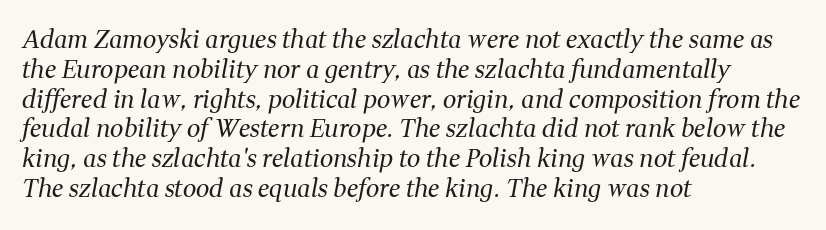
The image shows 24 px text type, italic (leaning right); set left-aligned, line spacing 1.24x, normal letter spacing, not underlined.
